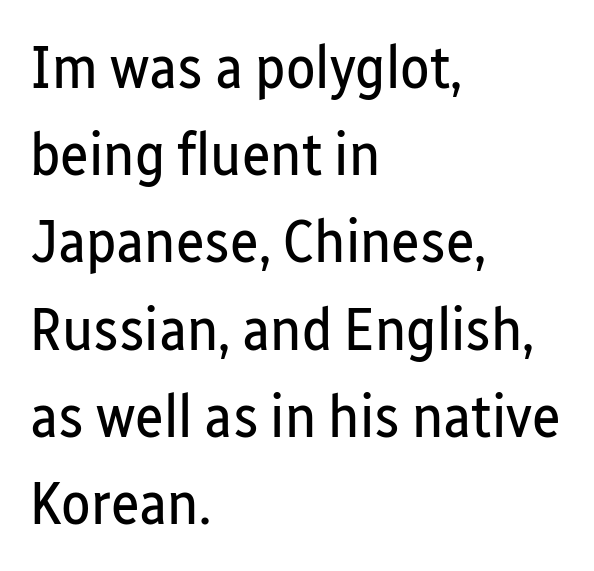
This block has exactly the height ordinary leading produces. Students, note that the glyphs here touch the page at normal intervals. Here the designer chose a conventional face with non-uniform glyph widths. Weight class: somewhere from thin through regular. Stroke terminals: plain, sans-serif. You can tell it's not italic because the verticals are truly vertical.
